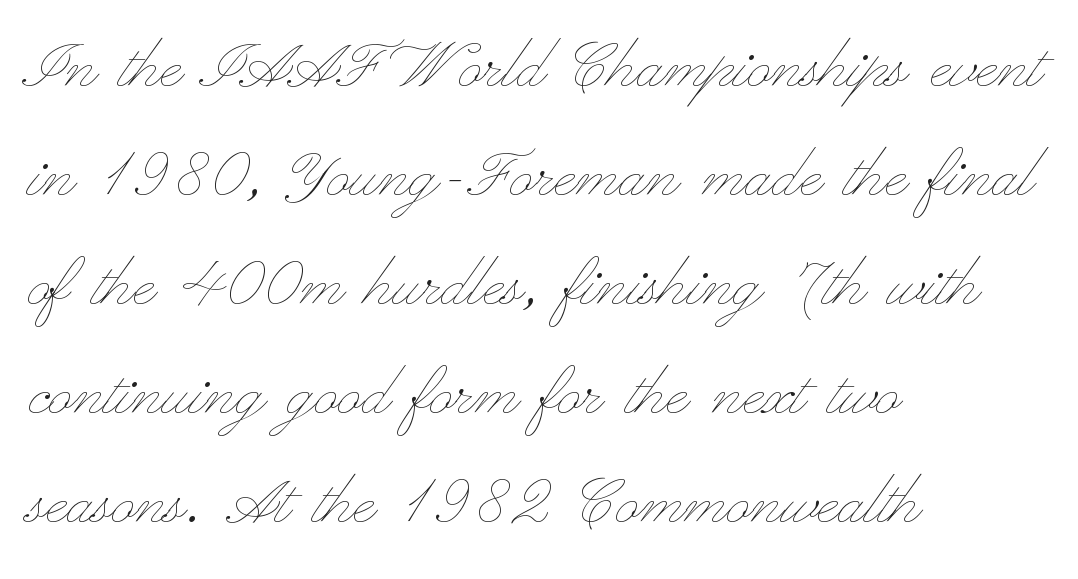
Clear beneath every line of the passage. Is this a fixed-width face? No — the glyphs have proportional, varying widths. A student would call this left alignment; a typographer would say flush left, rag right. Weight: in the light-to-regular range. The horizontal fit of the characters is conventional and even.
